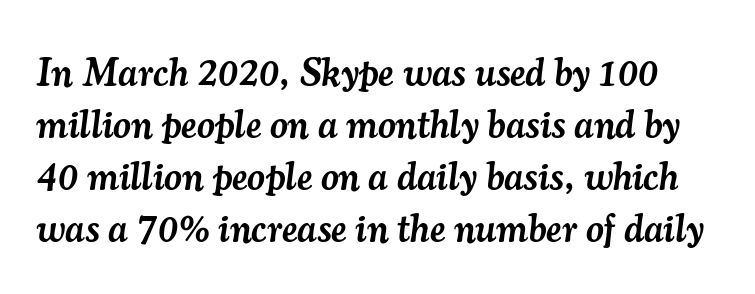
The image shows 39 px semibold serif type, italic (leaning right); set normal line spacing (1.33x), normal letter spacing, not underlined; medium stroke contrast and a small x-height.
